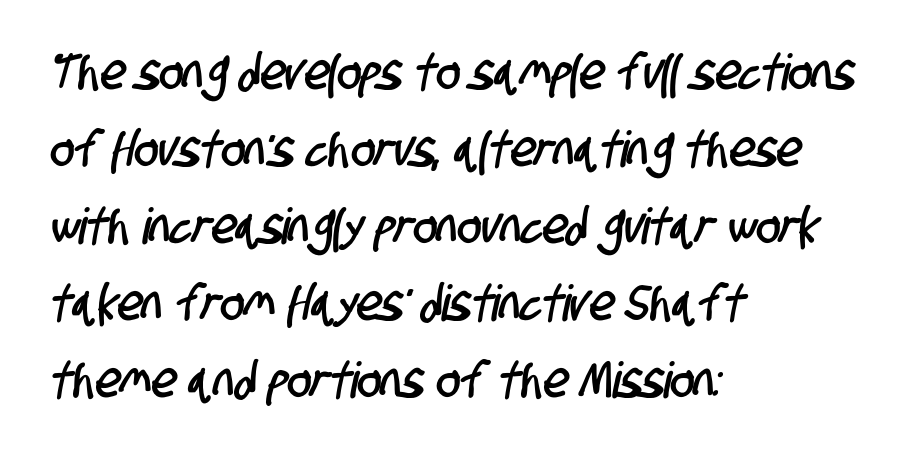
The image shows 50 px condensed sans-serif type; set left-aligned, normal line spacing (1.54x), normal letter spacing, not underlined; low stroke contrast and a large x-height.
